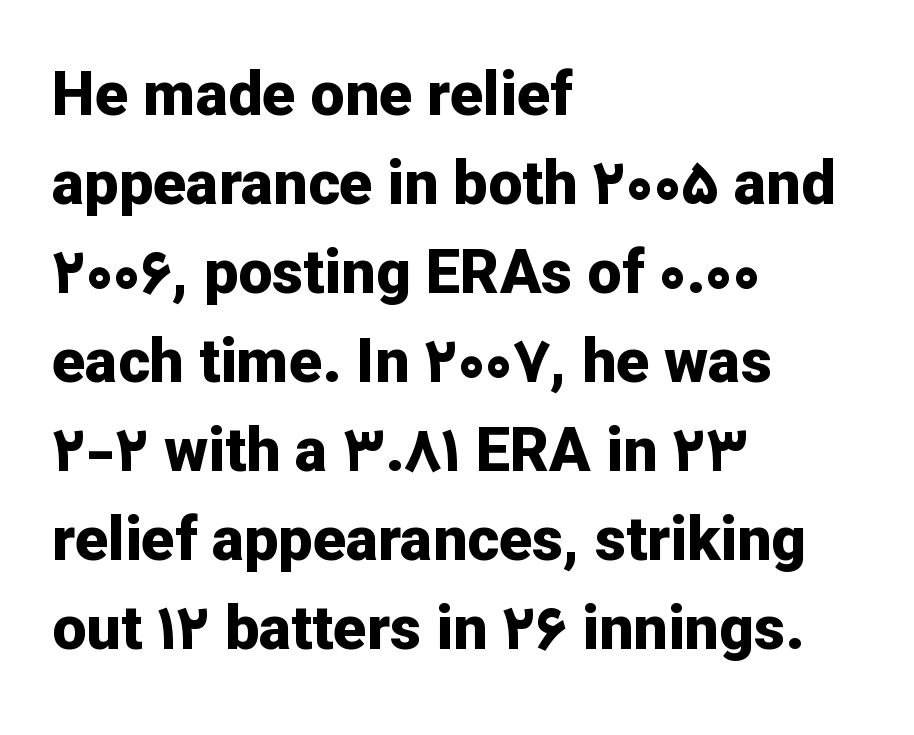
The image shows 61 px bold sans-serif type, upright; set left-aligned, normal line spacing (1.46x), normal letter spacing, not underlined; low stroke contrast and a medium x-height.
